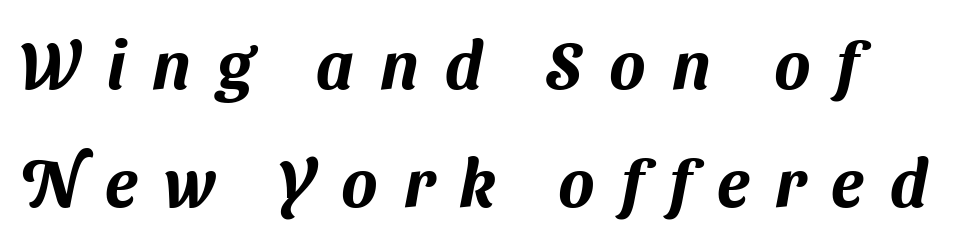
Do the characters align in a grid? No, the font is proportional. Check where the strokes stop: nothing finishes them off — pure sans. Look at the tracking — it's clearly loosened, letters drifting apart. Check the space under the baseline: it is left empty.
